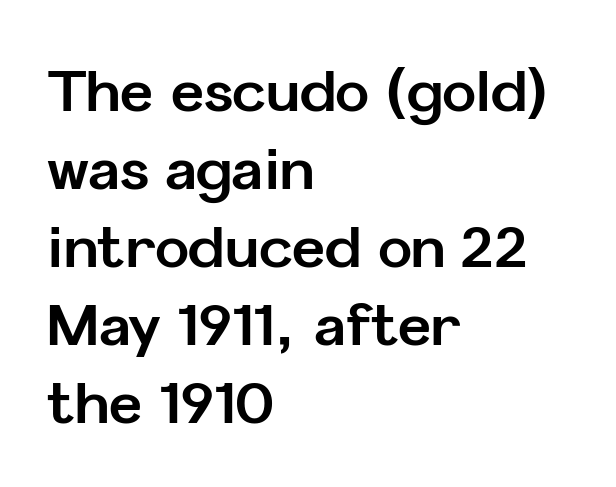
The image shows 57 px bold sans-serif type, upright; set left-aligned, normal line spacing (1.37x), normal letter spacing, not underlined; low stroke contrast and a medium x-height.
